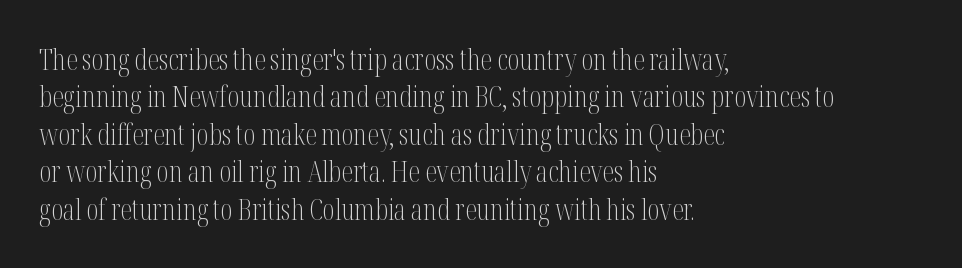
Interline gaps are of average width in this sample. These lines stack with their left ends in a neat column. Underlining? Definitely not there. This is the regular roman posture of the typeface.
